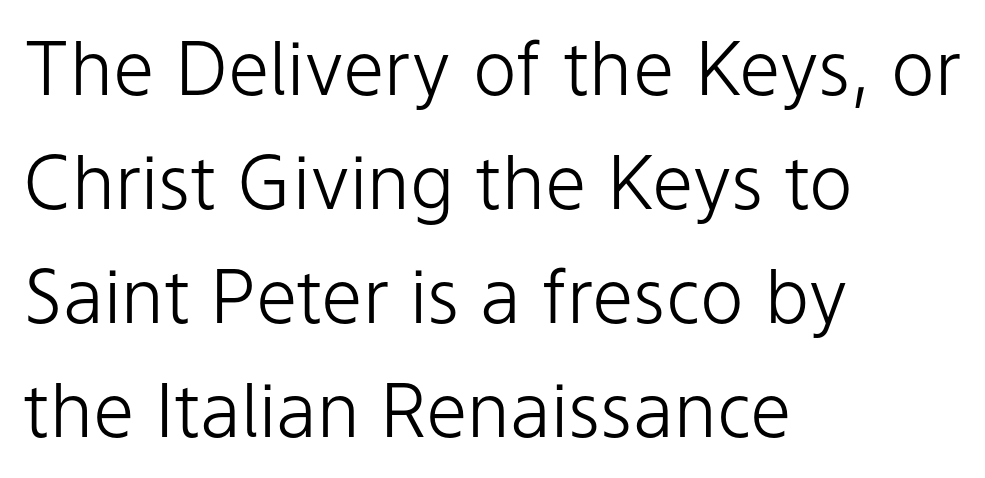
{"serif": "no", "italic": "no", "bold": "no", "weight": "light", "width": "normal", "stroke_contrast": "low", "x_height": "medium", "monospaced": "no", "underline": "no", "align": "left", "line_spacing": "normal", "line_spacing_ratio": 1.54, "letter_spacing": "normal", "letter_spacing_em": 0.0, "glyph_px": 74}
